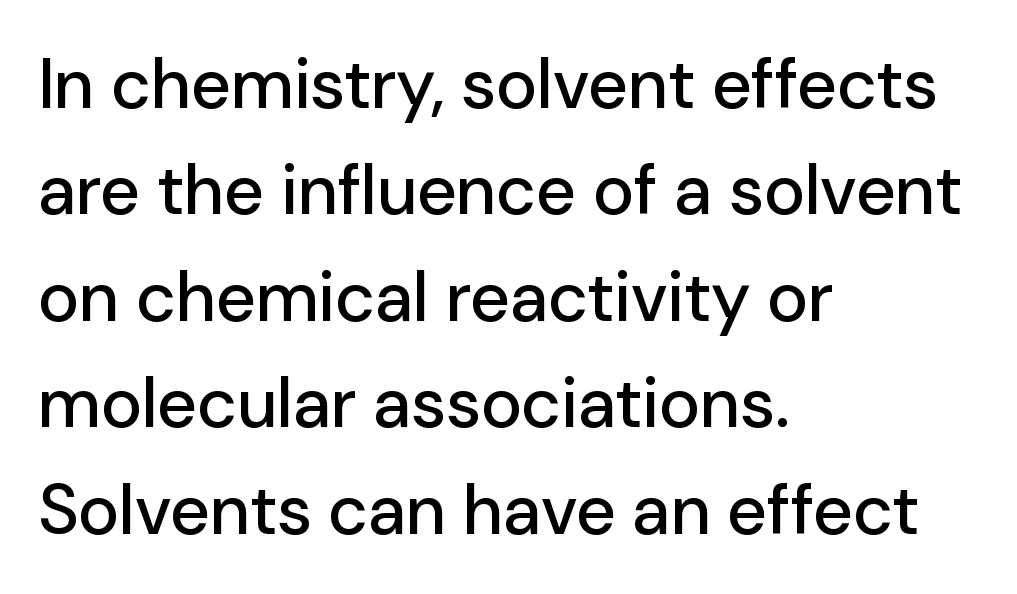
{"serif": "no", "italic": "no", "width": "normal", "stroke_contrast": "low", "x_height": "medium", "monospaced": "no", "underline": "no", "align": "left", "line_spacing": "normal", "line_spacing_ratio": 1.52, "letter_spacing": "normal", "letter_spacing_em": 0.0, "glyph_px": 70}
